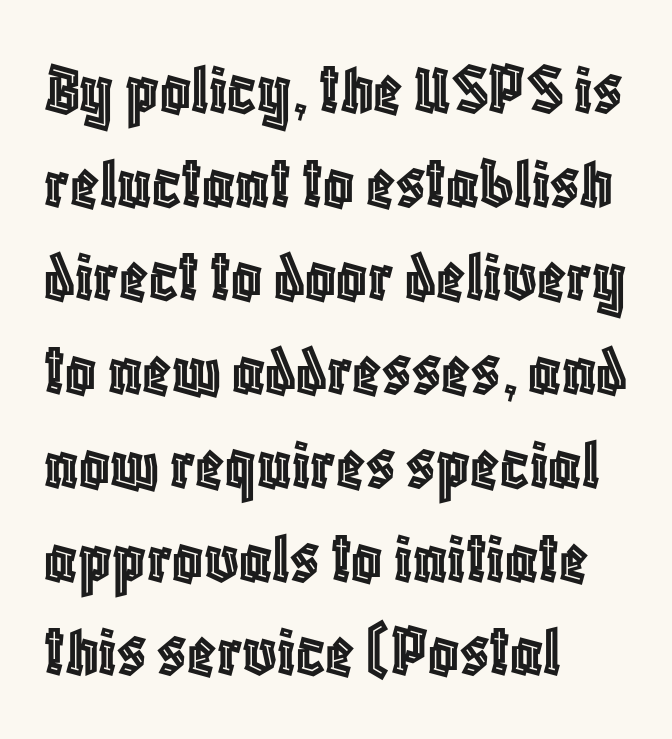
Q: Is the text italic (slanted)? A: No, it is upright.
Q: Is the text underlined? A: No.
Q: How is the paragraph aligned? A: Left-aligned.
Q: Is the spacing between letters normal or unusually wide? A: Normal.
Q: Is the spacing between lines tight, normal or loose? A: Normal.
Q: Width (condensed, normal, or wide)? A: Condensed.
Q: x-height? A: Large.
Q: Monospaced? A: No.
